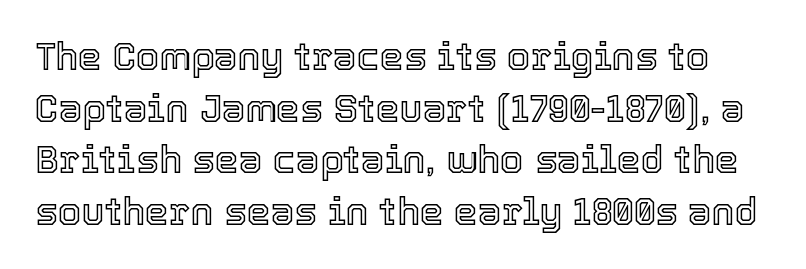
{"italic": "no", "width": "normal", "x_height": "medium", "monospaced": "no", "underline": "no", "line_spacing": "normal", "line_spacing_ratio": 1.36, "letter_spacing": "normal", "letter_spacing_em": 0.0, "glyph_px": 38}
